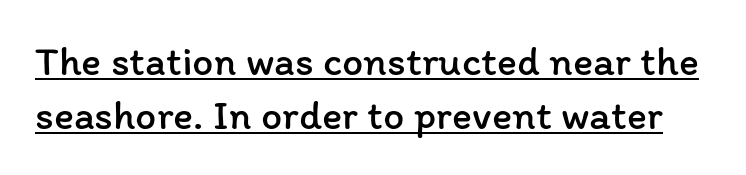
Characters remain perfectly vertical along every line. Each word holds together tightly as a unit, with standard inter-letter gaps. Is the type heavy? It reads as light-to-regular instead. In terms of leading, this rendering sits right in the middle.
